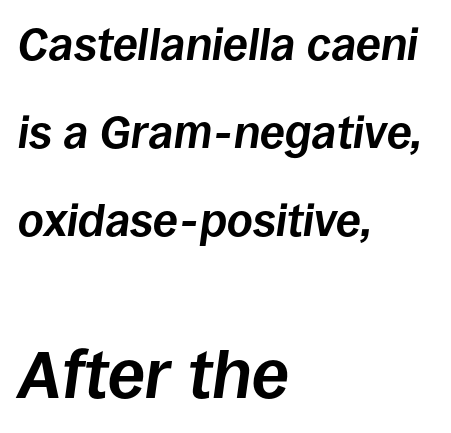
Posture: slanted. You could call the tracking neutral — neither tight nor loose. Look at the stroke-to-counter ratio: heavy, a bold. Whoever set this made the second block the dominant, larger element. Successive baselines arrive slowly, with a big drop between each.
